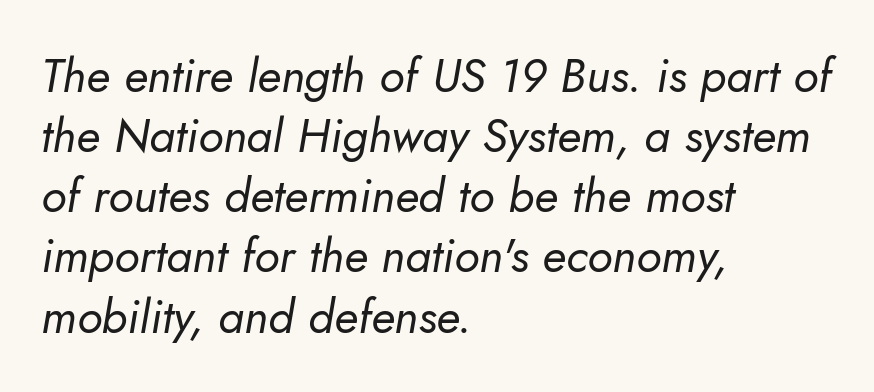
Q: Is the text bold? A: No.
Q: Is the text italic (slanted)? A: Yes, it leans right by about 10 degrees.
Q: Is the text underlined? A: No.
Q: How is the paragraph aligned? A: Left-aligned.
Q: Is the spacing between letters normal or unusually wide? A: Normal.
Q: Is the spacing between lines tight, normal or loose? A: Normal.
Q: Width (condensed, normal, or wide)? A: Normal.
Q: Stroke contrast? A: Low.
Q: x-height? A: Small.
Q: Monospaced? A: No.
